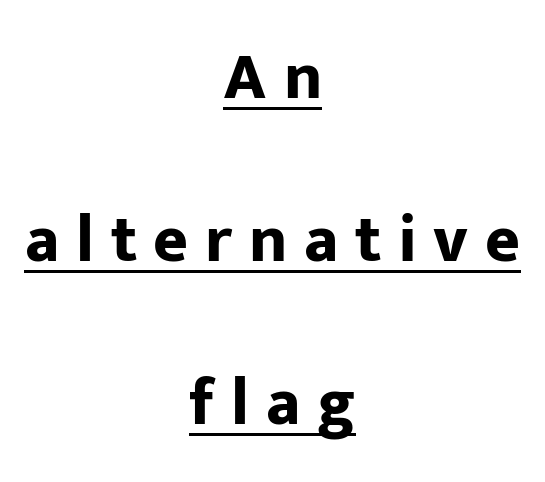
The typography opts for an upright posture over an oblique one. Do the characters align in a grid? No, the font is proportional. A typesetter would call this heavily tracked-out type. The letters are bold, with thick, heavy strokes. This block would shrink considerably if given ordinary leading; it's expanded now. The type family on display is of the sans-serif kind.
